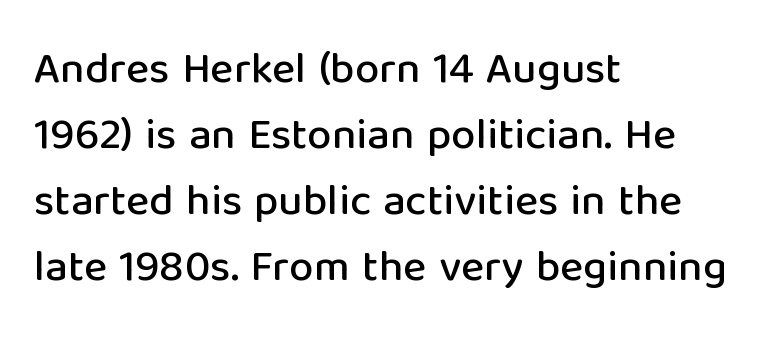
Note the varied advance widths — an 'i' is clearly narrower than an 'm'. This rendering leaves character spacing at its baseline value. Does the type have serifs? No, each stem ends abruptly. Regular leading. A classic flush-left, rag-right setting is used for this passage. If you drew a line through each stem, it would be perfectly vertical.
